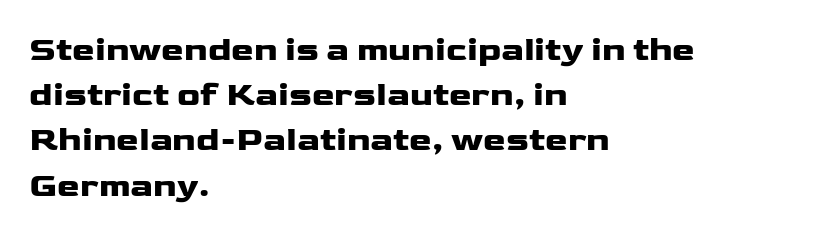
The image shows 34 px heavy, wide sans-serif type, upright; set left-aligned, normal line spacing (1.33x), normal letter spacing, not underlined; low stroke contrast and a medium x-height.
